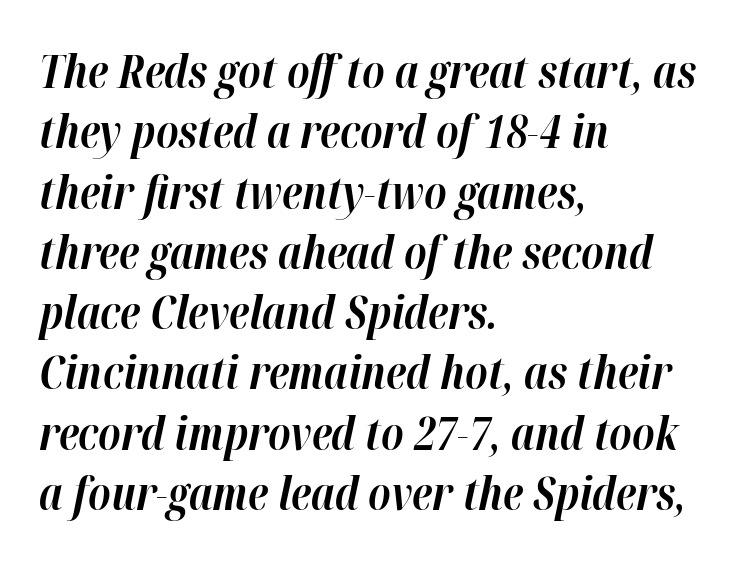
{"italic": "yes", "lean": "right", "slant_degrees": 12, "bold": "yes", "weight": "bold", "width": "normal", "stroke_contrast": "high", "x_height": "medium", "monospaced": "no", "underline": "no", "align": "left", "line_spacing": "normal", "line_spacing_ratio": 1.34, "letter_spacing": "normal", "letter_spacing_em": 0.0, "glyph_px": 45}
